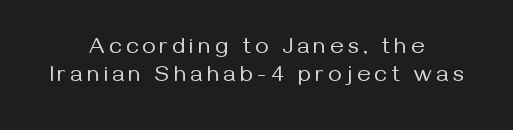
The image shows 23 px text type, upright; set centered, line spacing 1.23x, not underlined.
